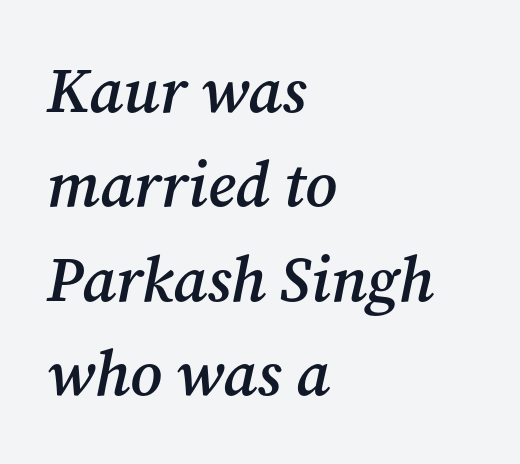
The gaps between neighbouring characters are ordinary and unremarkable. Horizontally, the lines are justified to the leading edge only. Firm but not heavy-handed strokes: this text is semibold. The glyphs look as if they've been sheared to an angle. A bare baseline throughout the passage. The letters carry serifs — small finishing strokes at the ends of their stems.
